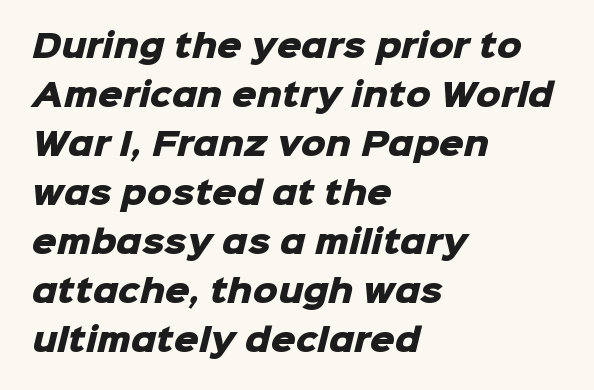
The image shows 31 px heavy sans-serif type; set left-aligned, normal line spacing (1.58x), normal letter spacing, not underlined; low stroke contrast and a medium x-height.
